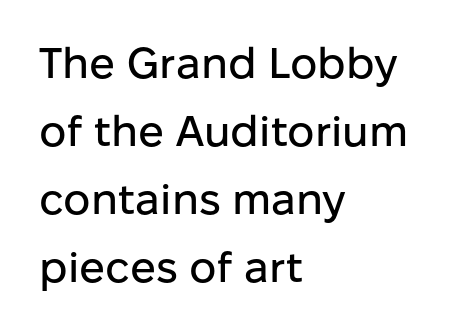
Q: Is the text italic (slanted)? A: No, it is upright.
Q: Is the typeface a serif or a sans-serif typeface? A: Sans-serif.
Q: Is the text underlined? A: No.
Q: How is the paragraph aligned? A: Left-aligned.
Q: Is the spacing between letters normal or unusually wide? A: Normal.
Q: Is the spacing between lines tight, normal or loose? A: Normal.
Q: Width (condensed, normal, or wide)? A: Normal.
Q: Stroke contrast? A: Low.
Q: x-height? A: Medium.
Q: Monospaced? A: No.
